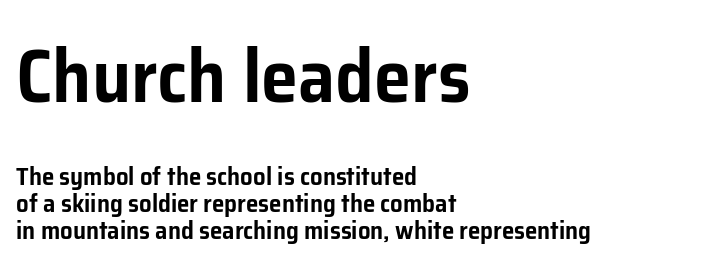
Teacher's note: observe the even left margin — that is flush-left alignment. Nope, no serifs anywhere on these letters. Cramped leading. No word sits above an underline.
